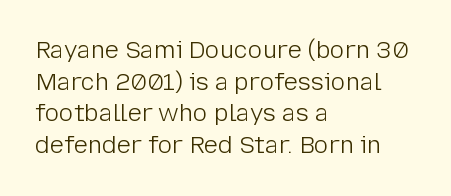
Leftover space on each line is placed entirely after the last word. The typesetting does not lean heavy: it is not bold. Honestly, the letter spacing is just normal — you wouldn't notice it. Underline: absent. If you drew a line through each stem, it would be perfectly vertical.
